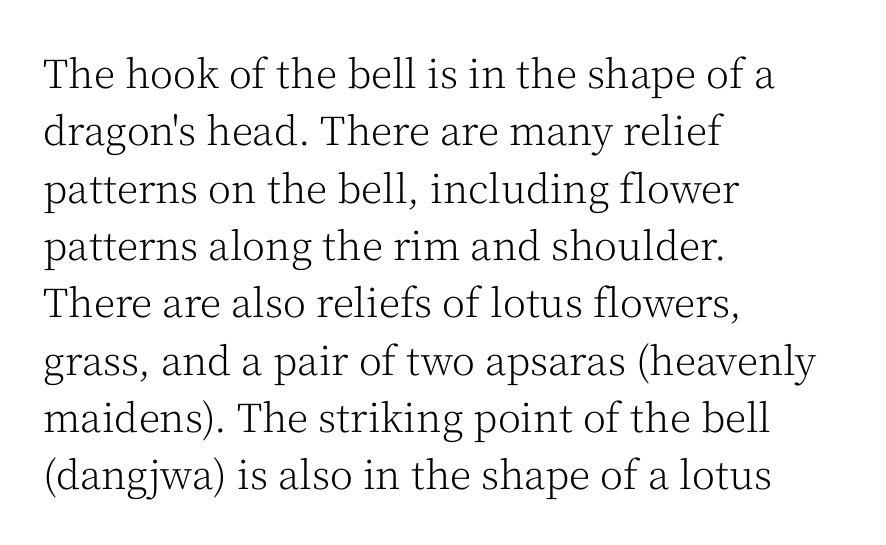
The image shows 39 px light serif type, upright; set left-aligned, normal line spacing (1.47x), normal letter spacing, not underlined; medium stroke contrast and a medium x-height.
